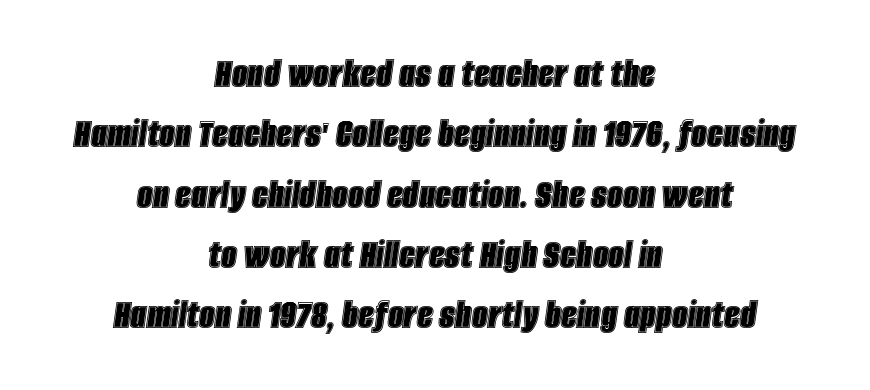
Line spacing here is normal. In terms of letterspacing, this is plain default setting. The rendering applies a slant to the glyphs. The area under the type is left untouched. You could not count columns in this text — the font is proportionally spaced. The rendering positions every line midway between the sides.
